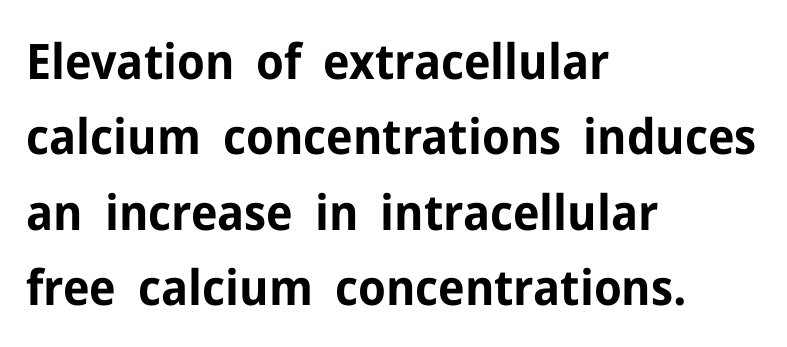
Q: Is the text bold? A: Yes.
Q: Is the text italic (slanted)? A: No, it is upright.
Q: Is the typeface a serif or a sans-serif typeface? A: Sans-serif.
Q: Is the text underlined? A: No.
Q: How is the paragraph aligned? A: Left-aligned.
Q: Is the spacing between letters normal or unusually wide? A: Normal.
Q: Is the spacing between lines tight, normal or loose? A: Normal.
Q: Width (condensed, normal, or wide)? A: Normal.
Q: Stroke contrast? A: Low.
Q: x-height? A: Medium.
Q: Monospaced? A: No.
